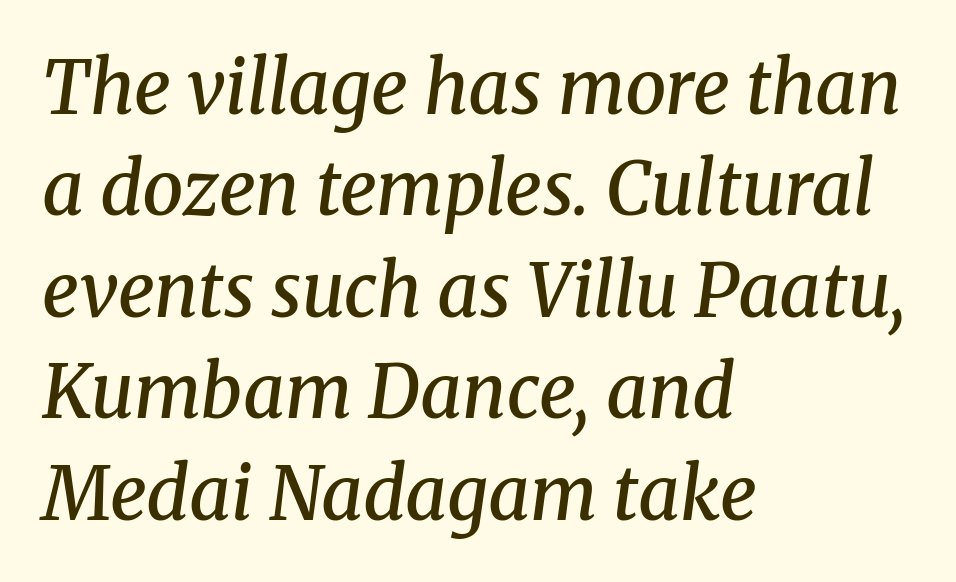
The image shows 73 px semibold serif type, italic (leaning right); set left-aligned, normal line spacing (1.39x), normal letter spacing, not underlined; medium stroke contrast and a medium x-height.
